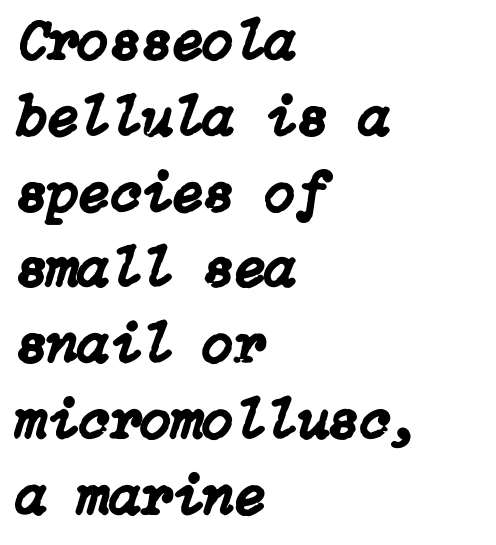
The image shows 57 px text type, italic (leaning right); set left-aligned, normal line spacing (1.33x), normal letter spacing, not underlined; low stroke contrast and a medium x-height.
